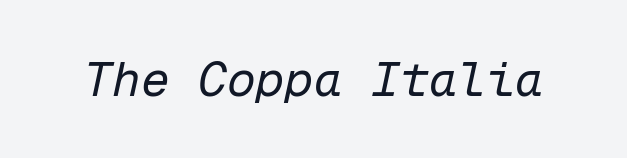
Q: Is the text bold? A: No.
Q: Is the text italic (slanted)? A: Yes, it leans right by about 12 degrees.
Q: Is the text underlined? A: No.
Q: Is the spacing between letters normal or unusually wide? A: Normal.
Q: Width (condensed, normal, or wide)? A: Normal.
Q: Stroke contrast? A: Low.
Q: x-height? A: Medium.
Q: Monospaced? A: Yes.
